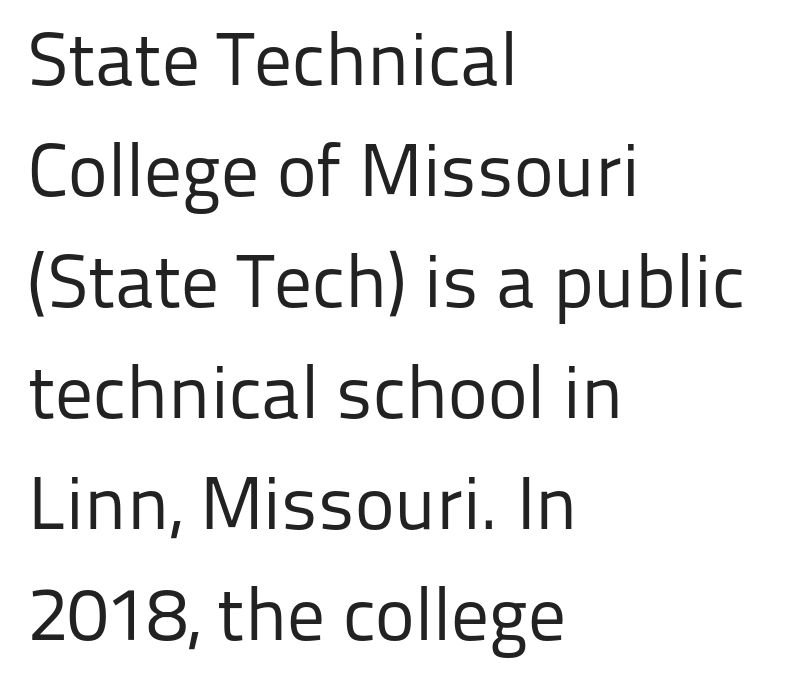
This is not heavy type; no bold has been used. Ascenders rise straight up at ninety degrees. A bare baseline throughout the passage. Spacing verdict: proportional, widths tailored to each character.
